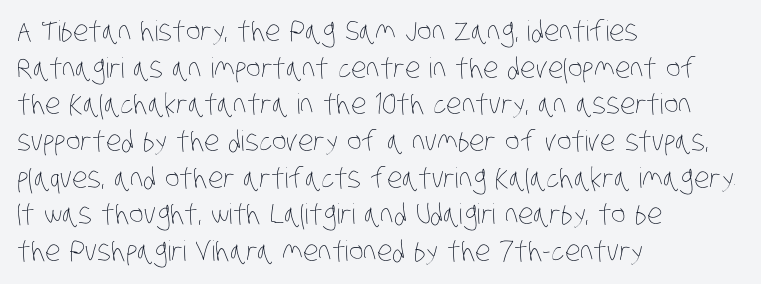
The zone under the glyphs is completely vacant. The rows are spaced the way most documents space them. A typesetter would call this zero additional tracking. Reading down the block, your eye returns to a fixed left position each line. The letters look calm and open, with moderate or lighter stems.
